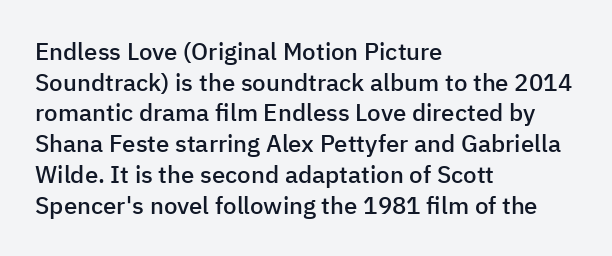
Q: Is the text bold? A: Semi-bold.
Q: Is the text italic (slanted)? A: No, it is upright.
Q: Is the text underlined? A: No.
Q: How is the paragraph aligned? A: Left-aligned.
Q: Is the spacing between letters normal or unusually wide? A: Normal.
Q: Is the spacing between lines tight, normal or loose? A: Normal.
